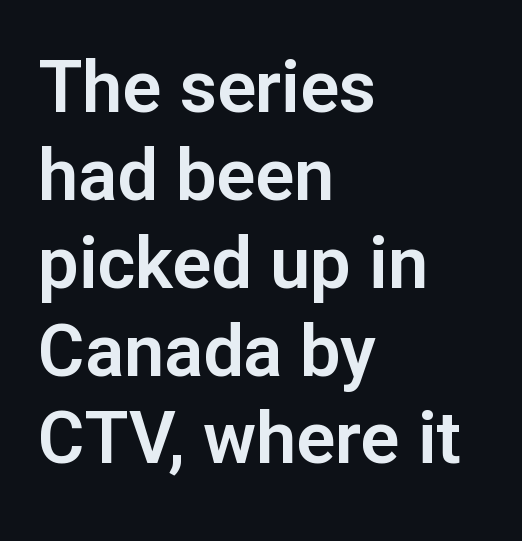
Serifs: no, the terminals of the letterforms are clean. What stands out about the letter spacing? Nothing — it is the standard amount. A bare baseline throughout the passage. A typesetter would call this proportional, since set widths differ per character.
